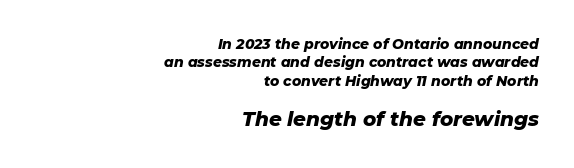
The image shows 20 px bold type, italic (leaning right); set right-aligned, normal line spacing (1.32x), normal letter spacing, not underlined; the second (bottom) block is 1.43x larger.
